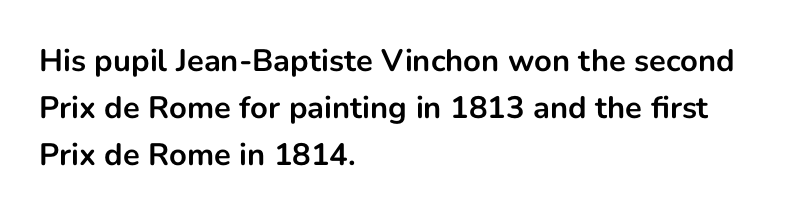
The face used here is proportionally spaced, like ordinary book or web type. Underlining? Definitely not there. The characters look thick and weighty, a clear bold. Characters follow at the spacing the type designer built in. Reading down the block, your eye returns to a fixed left position each line.
